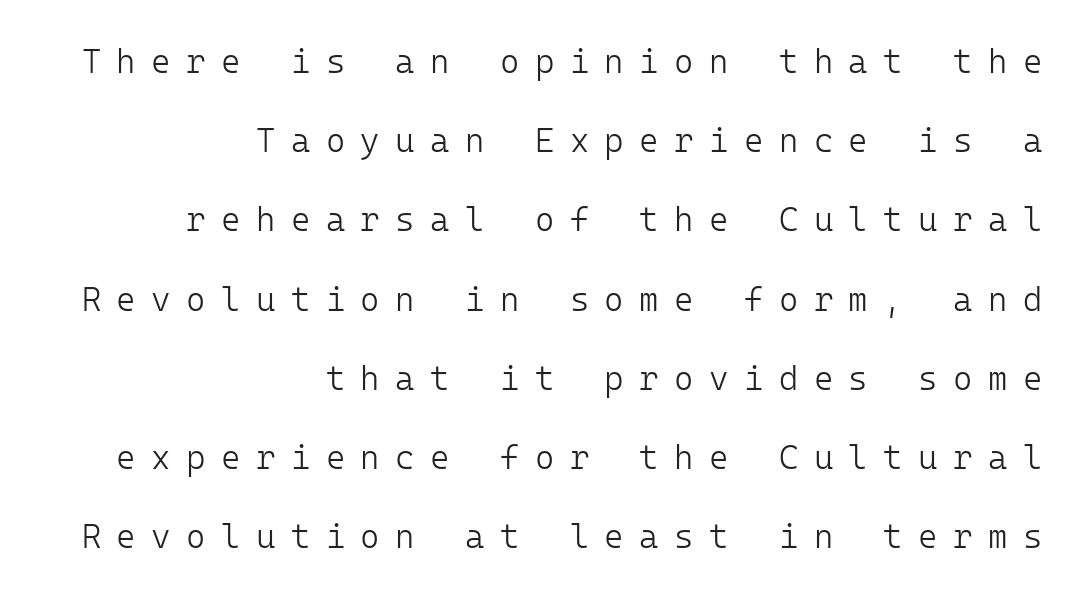
The image shows 33 px light sans-serif type, upright, monospaced; set right-aligned, loose line spacing (2.4x), unusually wide letter spacing (+0.47 em), not underlined; low stroke contrast and a medium x-height.
